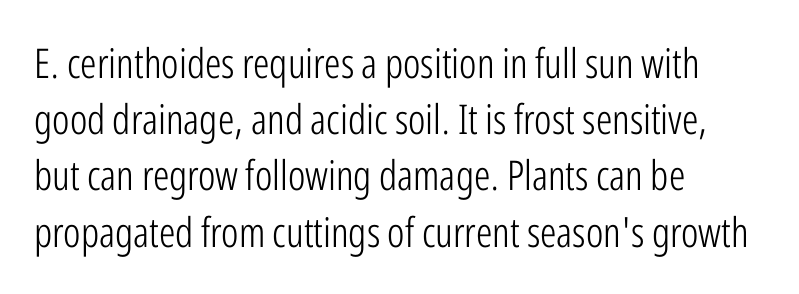
Caption: standard tracking, unaltered. Tall strokes in this sample are plumb rather than angled. A student would call this left alignment; a typographer would say flush left, rag right. Underlining? Definitely not there. The designer left line spacing at the default. The passage shown is typeset with a sans-serif family.
